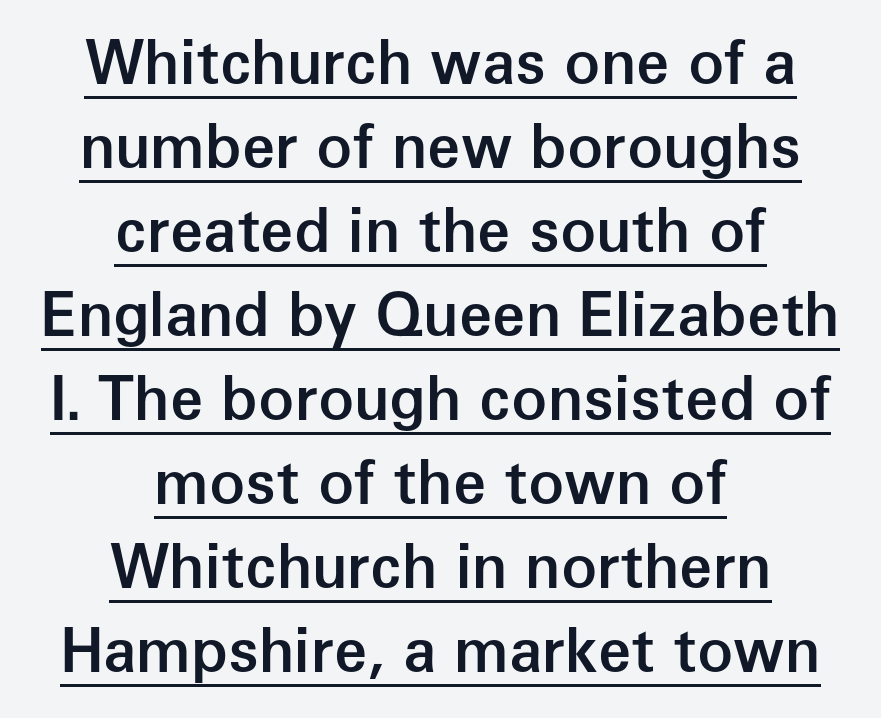
{"serif": "no", "italic": "no", "bold": "semi", "weight": "semibold", "width": "normal", "stroke_contrast": "low", "x_height": "medium", "monospaced": "no", "underline": "yes", "align": "center", "line_spacing": "normal", "line_spacing_ratio": 1.4, "letter_spacing": "normal", "letter_spacing_em": 0.0, "glyph_px": 60}
